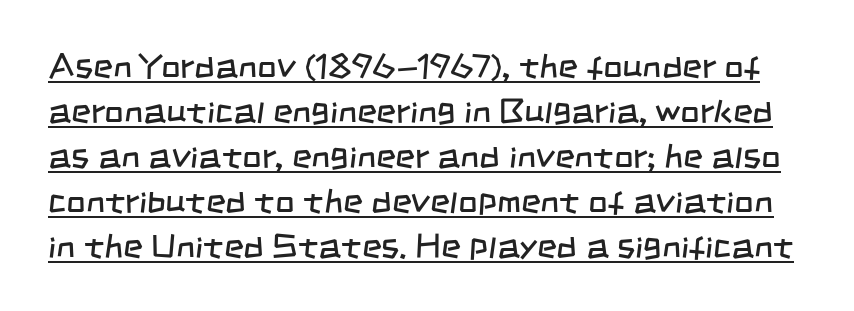
Q: Is the text bold? A: No.
Q: Is the typeface a serif or a sans-serif typeface? A: Sans-serif.
Q: Is the text underlined? A: Yes.
Q: Is the spacing between letters normal or unusually wide? A: Normal.
Q: Is the spacing between lines tight, normal or loose? A: Normal.
Q: Width (condensed, normal, or wide)? A: Condensed.
Q: Stroke contrast? A: Low.
Q: x-height? A: Large.
Q: Monospaced? A: No.
